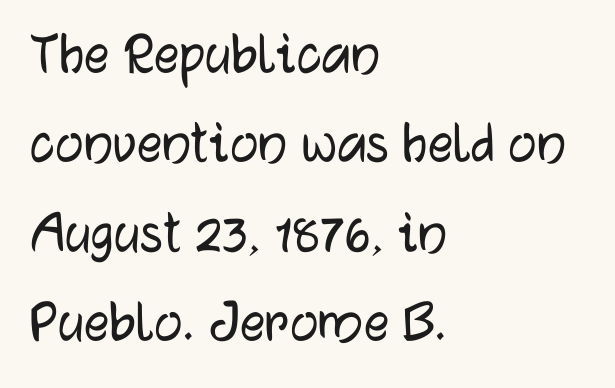
Q: Is the text italic (slanted)? A: No, it is upright.
Q: Is the typeface a serif or a sans-serif typeface? A: Sans-serif.
Q: Is the text underlined? A: No.
Q: How is the paragraph aligned? A: Left-aligned.
Q: Is the spacing between letters normal or unusually wide? A: Normal.
Q: Is the spacing between lines tight, normal or loose? A: Normal.
Q: Width (condensed, normal, or wide)? A: Normal.
Q: Stroke contrast? A: Low.
Q: x-height? A: Medium.
Q: Monospaced? A: No.
